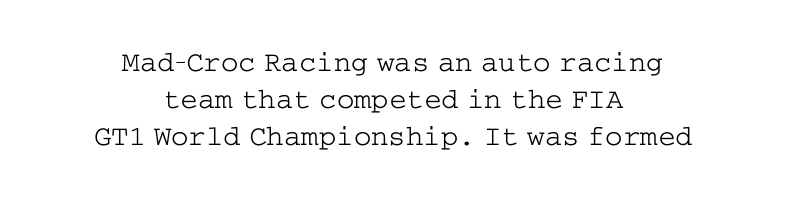
The image shows 29 px light, wide serif type, upright; set centered, normal line spacing (1.28x), normal letter spacing, not underlined; low stroke contrast and a medium x-height.
